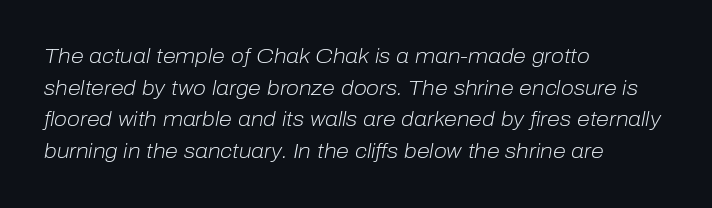
The designer left line spacing at the default. The font is comparable to plain body text, perhaps lighter. Only glyphs here, with clear space below each row. Style check: oblique.
